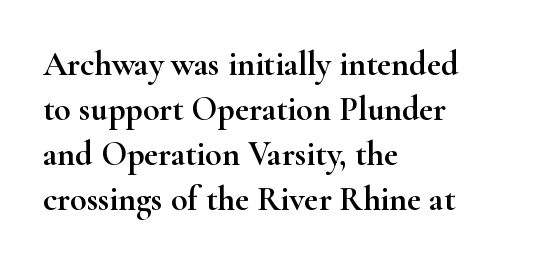
A normal amount of white space separates one row of letters from the next. Varying glyph widths throughout — classic text-font behaviour. Look at the tracking — it's just the regular setting, nothing added. This rendering features lettering with no underline. This sample is left-justified, so line endings fall wherever the words run out.
